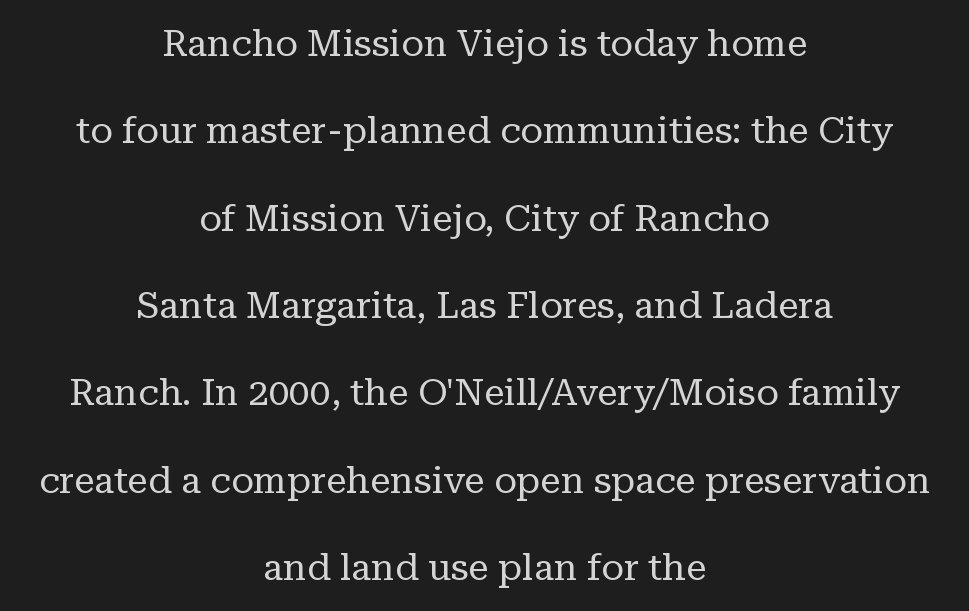
{"serif": "yes", "italic": "no", "bold": "no", "weight": "regular", "width": "normal", "stroke_contrast": "low", "x_height": "medium", "monospaced": "no", "underline": "no", "align": "center", "line_spacing": "loose", "line_spacing_ratio": 2.36, "letter_spacing": "normal", "letter_spacing_em": 0.0, "glyph_px": 37}
